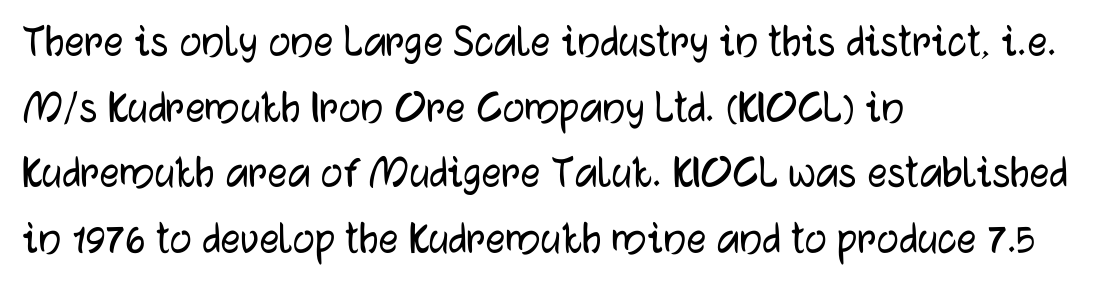
The image shows 49 px sans-serif type, upright; set left-aligned, normal line spacing (1.34x), normal letter spacing, not underlined; low stroke contrast and a medium x-height.
